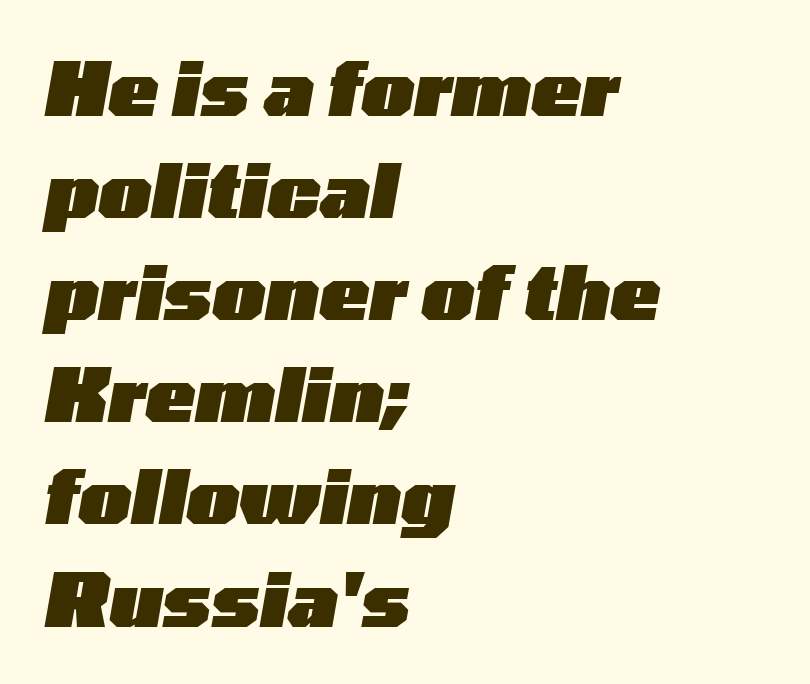
The strokes are fattened all the way to bold. This sample uses plain, unmodified letter spacing. Rule under the text: the space is simply empty. Where is the straight margin? On the left. There's an unmistakable incline to the writing here. Do the characters align in a grid? No, the font is proportional.
